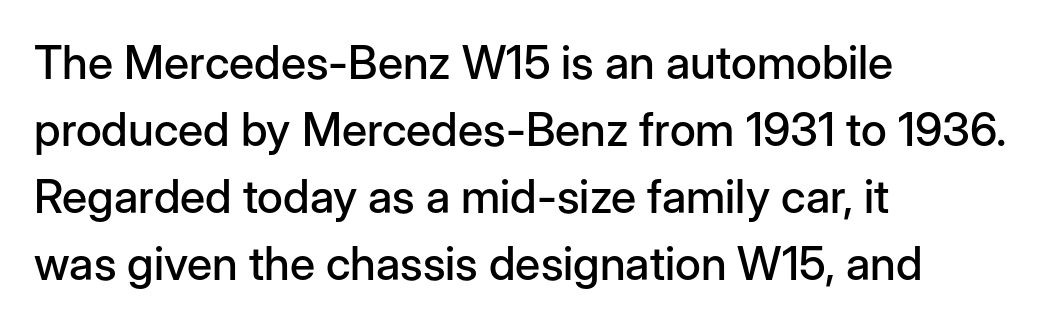
{"serif": "no", "italic": "no", "width": "normal", "stroke_contrast": "low", "x_height": "medium", "monospaced": "no", "underline": "no", "align": "left", "line_spacing": "normal", "line_spacing_ratio": 1.46, "letter_spacing": "normal", "letter_spacing_em": 0.0, "glyph_px": 46}
